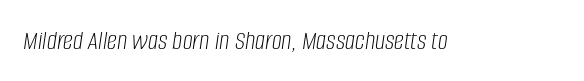
The image shows 28 px light, condensed type, italic (leaning right); set normal letter spacing, not underlined; low stroke contrast and a large x-height.
